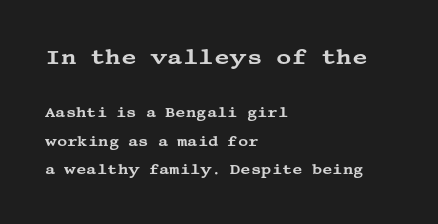
Q: Is the text italic (slanted)? A: No, it is upright.
Q: Is the text underlined? A: No.
Q: How is the paragraph aligned? A: Left-aligned.
Q: Is the spacing between letters normal or unusually wide? A: Normal.
Q: Is the spacing between lines tight, normal or loose? A: Loose.
Q: Which block of text is set in a larger size, the first (top) or the second (bottom)? A: The first (top) one.
